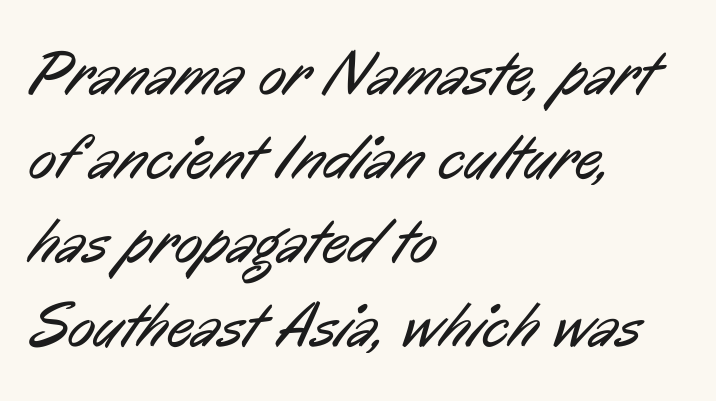
Just letters on the line, the space beneath them empty. A typesetter would call this proportional, since set widths differ per character. Look at the tracking — it's just the regular setting, nothing added. The glyphs in this specimen are sans serif. Line beginnings align vertically; line endings do not. Reading down the column, the eye jumps a familiar distance to each next line.
